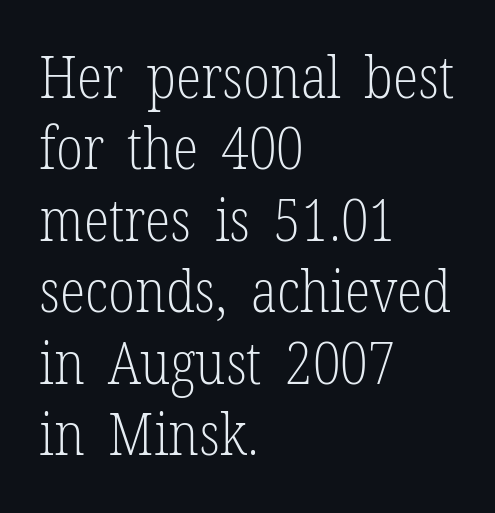
{"serif": "yes", "italic": "no", "bold": "no", "weight": "light", "width": "condensed", "stroke_contrast": "low", "x_height": "medium", "monospaced": "no", "underline": "no", "align": "left", "line_spacing_ratio": 1.21, "letter_spacing": "normal", "letter_spacing_em": 0.0, "glyph_px": 59}
